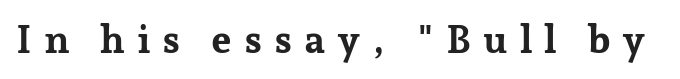
Q: Is the text bold? A: Yes.
Q: Is the text italic (slanted)? A: No, it is upright.
Q: Is the typeface a serif or a sans-serif typeface? A: Serif.
Q: Is the text underlined? A: No.
Q: Is the spacing between letters normal or unusually wide? A: Unusually wide.
Q: Width (condensed, normal, or wide)? A: Normal.
Q: Stroke contrast? A: Low.
Q: x-height? A: Medium.
Q: Monospaced? A: No.
